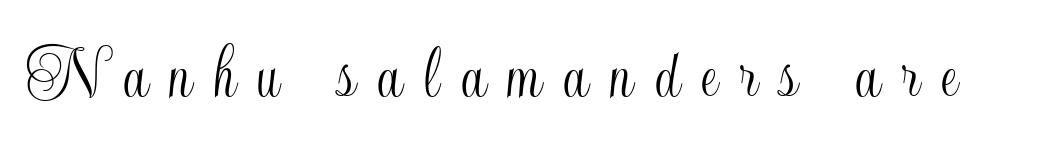
{"width": "condensed", "x_height": "small", "monospaced": "no", "underline": "no", "letter_spacing": "wide", "letter_spacing_em": 0.28, "glyph_px": 77}
